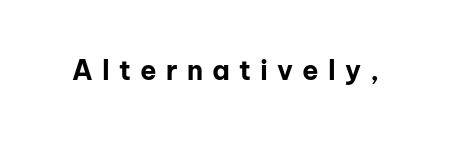
{"italic": "no", "bold": "yes", "underline": "no", "letter_spacing": "wide", "letter_spacing_em": 0.34, "glyph_px": 27}
